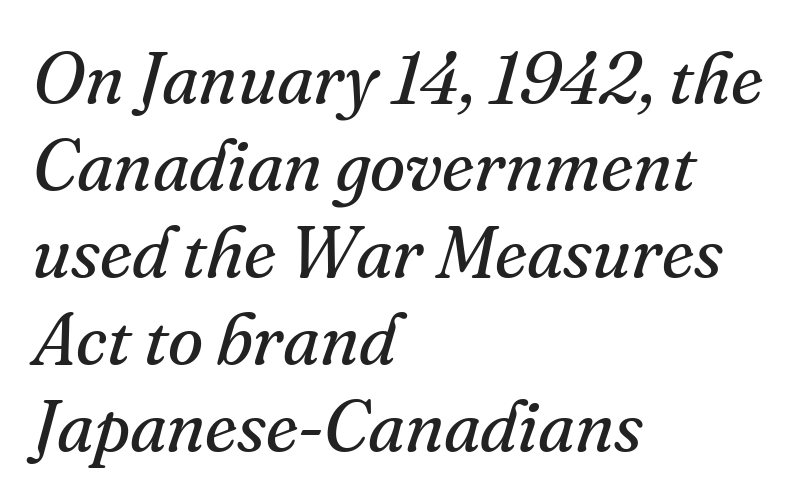
The image shows 72 px regular-weight serif type, italic (leaning right); set left-aligned, line spacing 1.21x, normal letter spacing, not underlined; medium stroke contrast and a small x-height.
